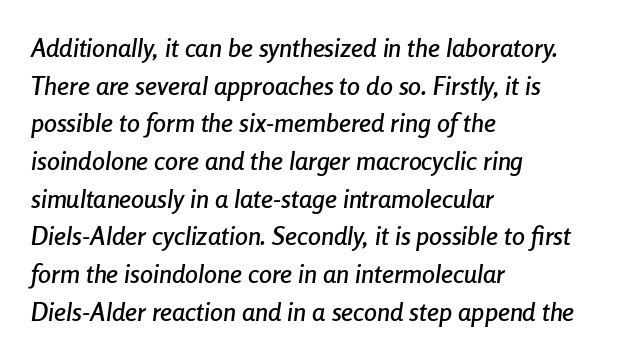
{"italic": "yes", "lean": "right", "slant_degrees": 8, "underline": "no", "align": "left", "line_spacing": "normal", "line_spacing_ratio": 1.45, "letter_spacing": "normal", "letter_spacing_em": 0.0, "glyph_px": 26}
